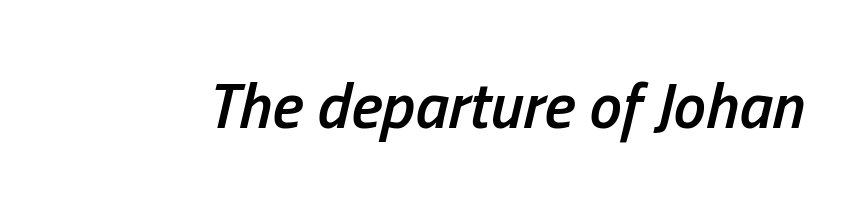
{"italic": "yes", "lean": "right", "slant_degrees": 13, "bold": "semi", "weight": "semibold", "width": "condensed", "stroke_contrast": "low", "x_height": "medium", "monospaced": "no", "underline": "no", "letter_spacing": "normal", "letter_spacing_em": 0.0, "glyph_px": 65}
